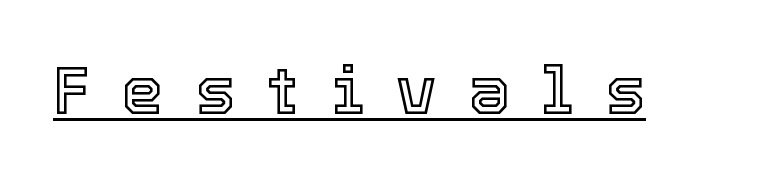
The image shows 67 px text type, upright; set unusually wide letter spacing (+0.48 em), underlined; a medium x-height.
